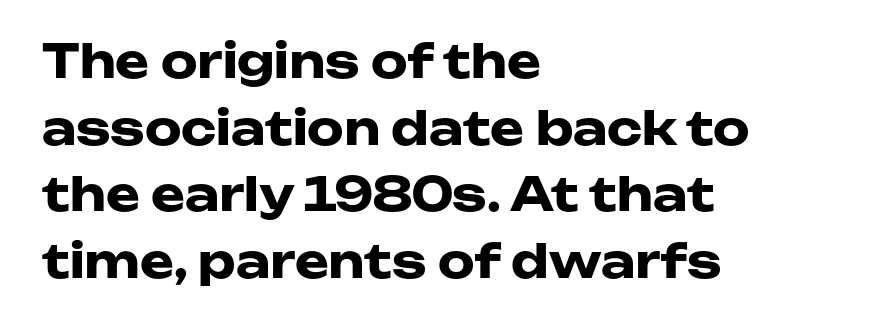
Q: Is the text bold? A: Yes.
Q: Is the text italic (slanted)? A: No, it is upright.
Q: Is the typeface a serif or a sans-serif typeface? A: Sans-serif.
Q: Is the text underlined? A: No.
Q: How is the paragraph aligned? A: Left-aligned.
Q: Is the spacing between letters normal or unusually wide? A: Normal.
Q: Is the spacing between lines tight, normal or loose? A: Normal.
Q: Width (condensed, normal, or wide)? A: Wide.
Q: Stroke contrast? A: Low.
Q: x-height? A: Medium.
Q: Monospaced? A: No.
